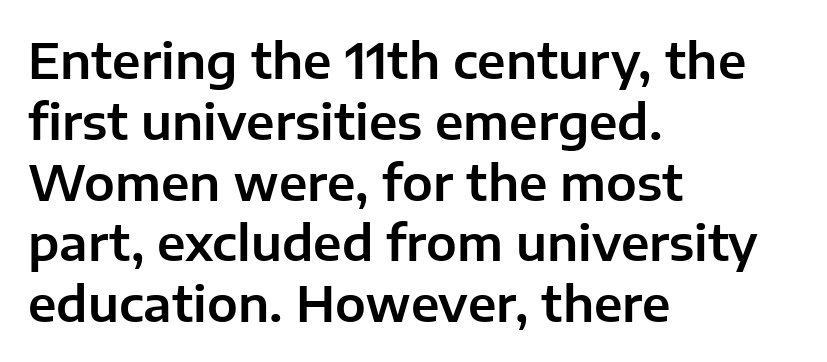
Q: Is the text italic (slanted)? A: No, it is upright.
Q: Is the typeface a serif or a sans-serif typeface? A: Sans-serif.
Q: Is the text underlined? A: No.
Q: How is the paragraph aligned? A: Left-aligned.
Q: Is the spacing between letters normal or unusually wide? A: Normal.
Q: Width (condensed, normal, or wide)? A: Normal.
Q: Stroke contrast? A: Low.
Q: x-height? A: Medium.
Q: Monospaced? A: No.
